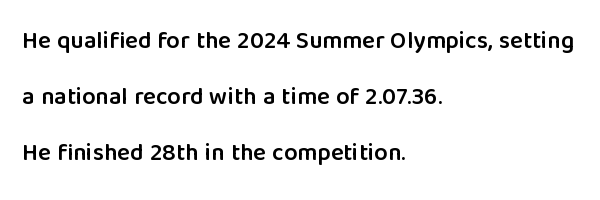
Q: Is the text bold? A: Semi-bold.
Q: Is the text italic (slanted)? A: No, it is upright.
Q: Is the text underlined? A: No.
Q: How is the paragraph aligned? A: Left-aligned.
Q: Is the spacing between letters normal or unusually wide? A: Normal.
Q: Is the spacing between lines tight, normal or loose? A: Loose.
